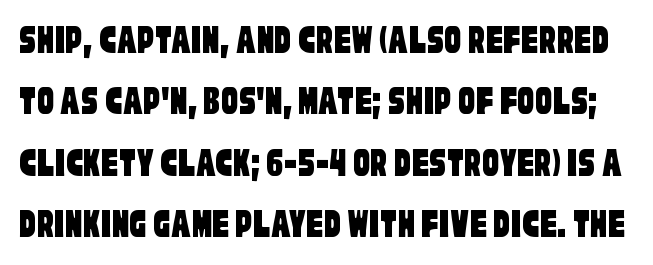
The image shows 42 px condensed sans-serif type; set normal line spacing (1.46x), normal letter spacing, not underlined; low stroke contrast and a large x-height.
